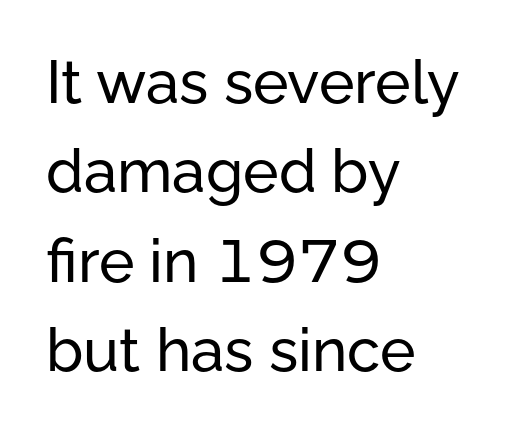
{"serif": "no", "italic": "no", "width": "normal", "stroke_contrast": "low", "x_height": "medium", "monospaced": "no", "underline": "no", "align": "left", "line_spacing": "normal", "line_spacing_ratio": 1.49, "letter_spacing": "normal", "letter_spacing_em": 0.0, "glyph_px": 60}
